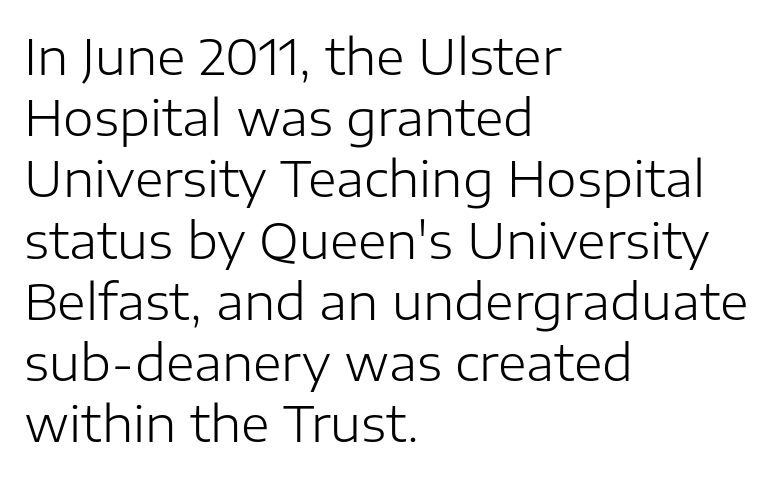
The image shows 49 px light sans-serif type, upright; set left-aligned, normal line spacing (1.25x), normal letter spacing, not underlined; low stroke contrast and a medium x-height.
